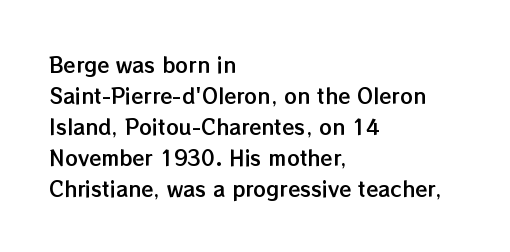
{"italic": "no", "underline": "no", "align": "left", "line_spacing": "normal", "line_spacing_ratio": 1.55, "letter_spacing": "normal", "letter_spacing_em": 0.0, "glyph_px": 20}
